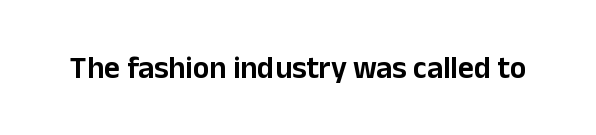
The image shows 31 px sans-serif type, upright; set normal letter spacing, not underlined; low stroke contrast and a medium x-height.
